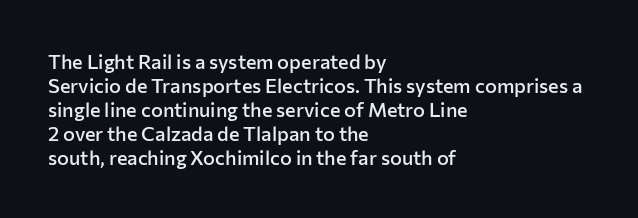
{"italic": "no", "bold": "semi", "underline": "no", "align": "left", "line_spacing_ratio": 1.2, "letter_spacing": "normal", "letter_spacing_em": 0.0, "glyph_px": 20}
